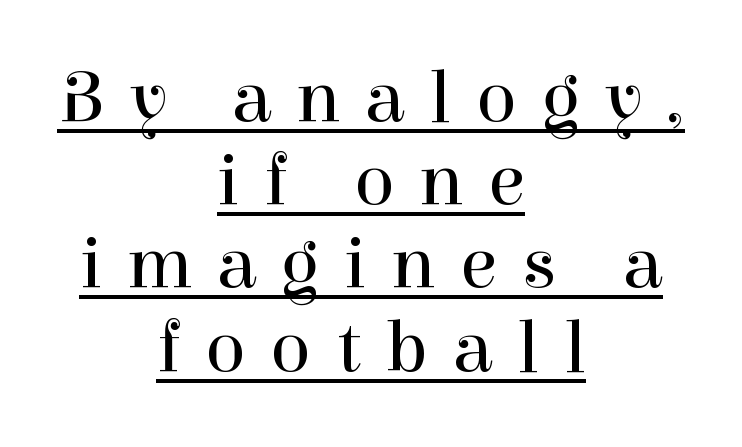
{"serif": "yes", "italic": "no", "bold": "no", "weight": "regular", "width": "normal", "stroke_contrast": "high", "x_height": "medium", "monospaced": "no", "underline": "yes", "align": "center", "line_spacing": "tight", "line_spacing_ratio": 1.11, "letter_spacing": "wide", "letter_spacing_em": 0.33, "glyph_px": 75}
